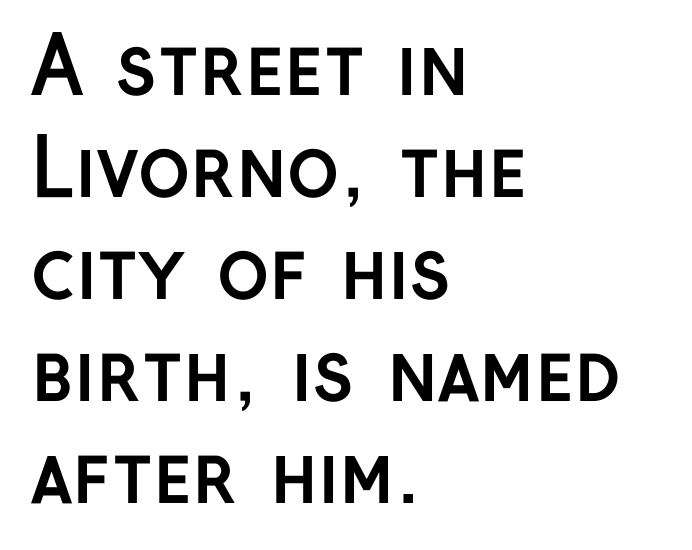
The image shows 79 px semibold sans-serif type, upright; set left-aligned, normal line spacing (1.29x), normal letter spacing, not underlined; low stroke contrast and a medium x-height.
